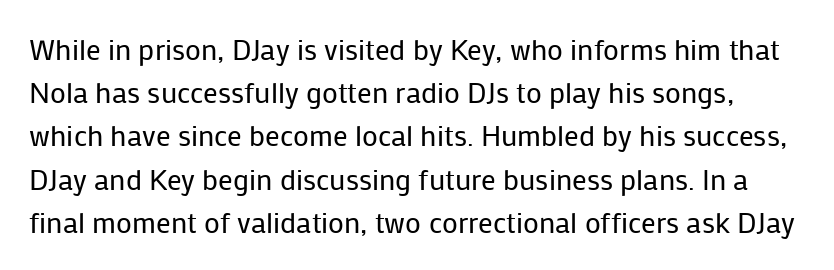
{"serif": "no", "italic": "no", "bold": "no", "weight": "regular", "width": "normal", "stroke_contrast": "low", "x_height": "medium", "monospaced": "no", "underline": "no", "line_spacing": "normal", "line_spacing_ratio": 1.49, "letter_spacing": "normal", "letter_spacing_em": 0.0, "glyph_px": 29}
